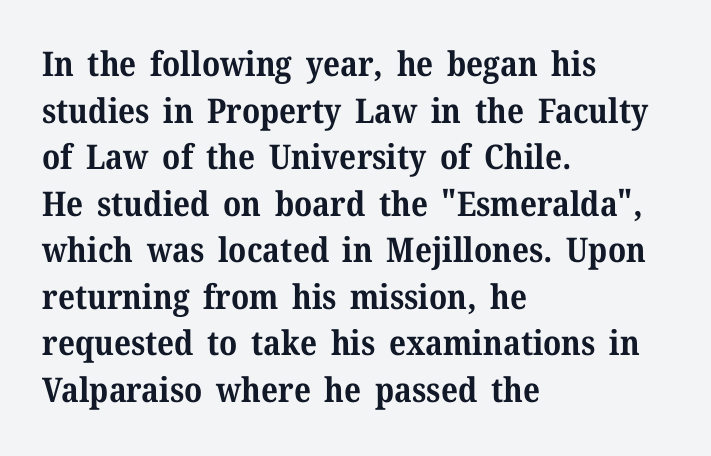
{"serif": "yes", "italic": "no", "bold": "yes", "weight": "bold", "width": "normal", "stroke_contrast": "medium", "x_height": "medium", "monospaced": "no", "underline": "no", "align": "left", "line_spacing": "normal", "line_spacing_ratio": 1.37, "letter_spacing": "normal", "letter_spacing_em": 0.0, "glyph_px": 34}
